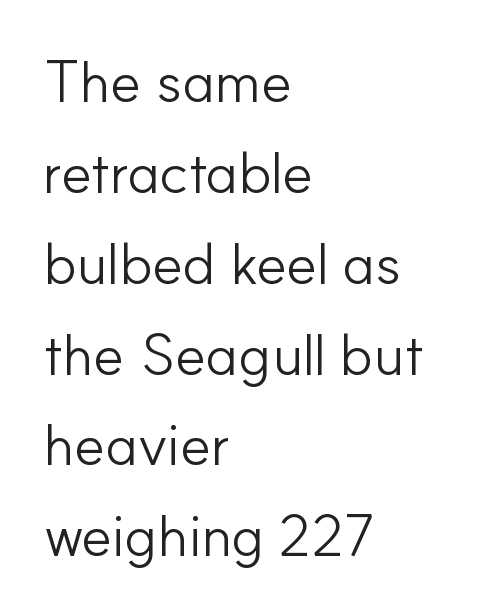
Q: Is the text bold? A: No.
Q: Is the text italic (slanted)? A: No, it is upright.
Q: Is the typeface a serif or a sans-serif typeface? A: Sans-serif.
Q: Is the text underlined? A: No.
Q: How is the paragraph aligned? A: Left-aligned.
Q: Is the spacing between letters normal or unusually wide? A: Normal.
Q: Is the spacing between lines tight, normal or loose? A: Normal.
Q: Width (condensed, normal, or wide)? A: Normal.
Q: Stroke contrast? A: Low.
Q: x-height? A: Small.
Q: Monospaced? A: No.
